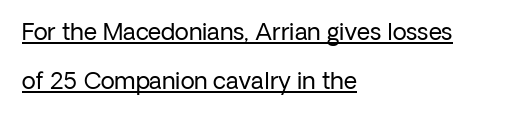
The image shows 23 px text type, upright; set left-aligned, loose line spacing (2.11x), normal letter spacing, underlined.
